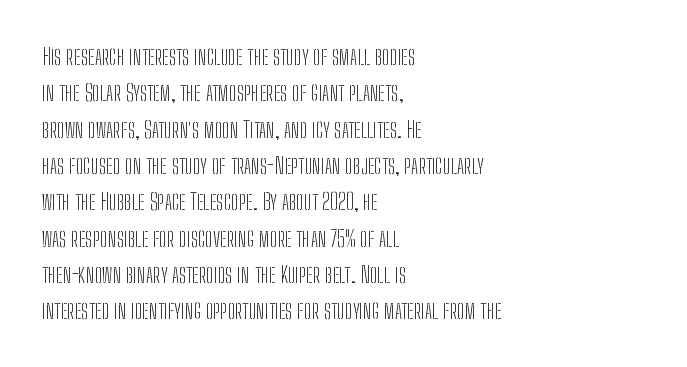
The image shows 23 px text type, upright; set left-aligned, normal line spacing (1.58x), normal letter spacing, not underlined.
